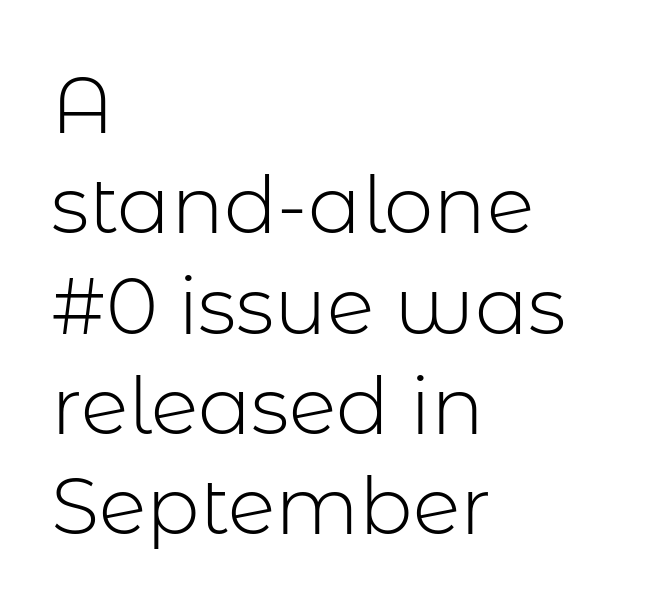
Lines of text with bare space underneath. A typesetter would call this proportional, since set widths differ per character. This is not heavy type; no bold has been used. The axis of the letterforms is exactly vertical. The passage shown is typeset with a sans-serif family. Horizontally, the lines are justified to the leading edge only.
